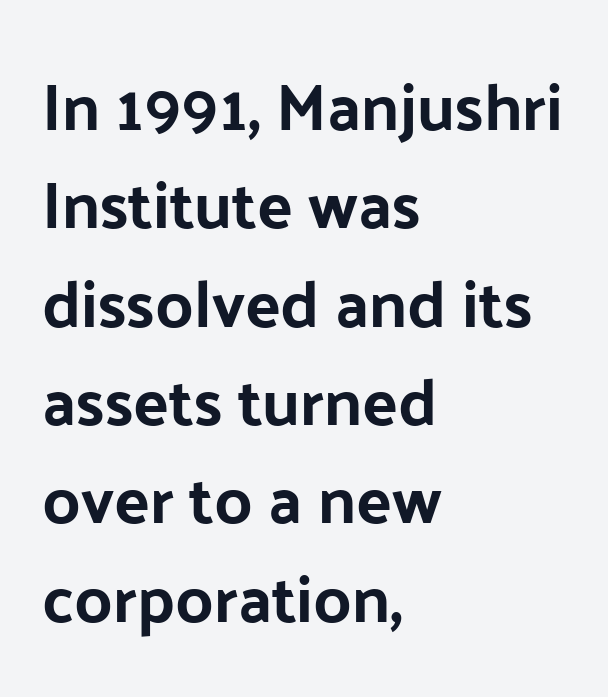
Regarding serifs, this sample does without them. All the whitespace from short lines collects on the right. The passage shown is not underscored anywhere. Caption: standard tracking, unaltered.
